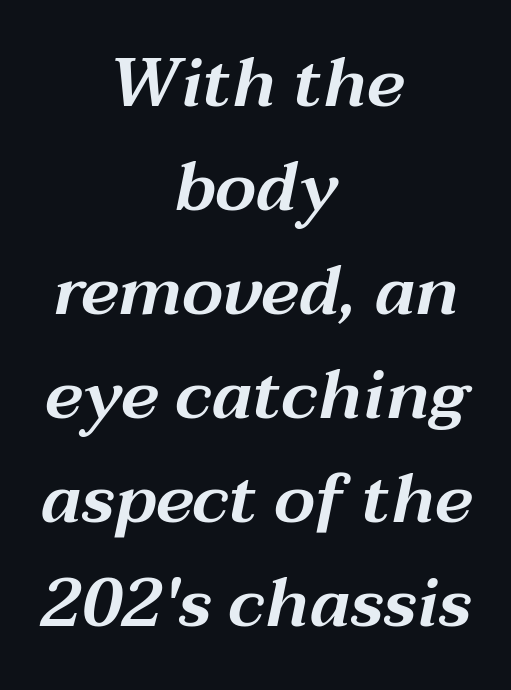
Nothing unusual about the tracking: characters are spaced as the font intends. Where is the straight margin? There isn't one; the lines are centered. Looks like regular typesetting: each glyph gets only the width it needs. Honestly, the row spacing looks completely unremarkable. The text carries the slant typical of an italic or oblique font. Honestly, there is no underline to notice here at all.
